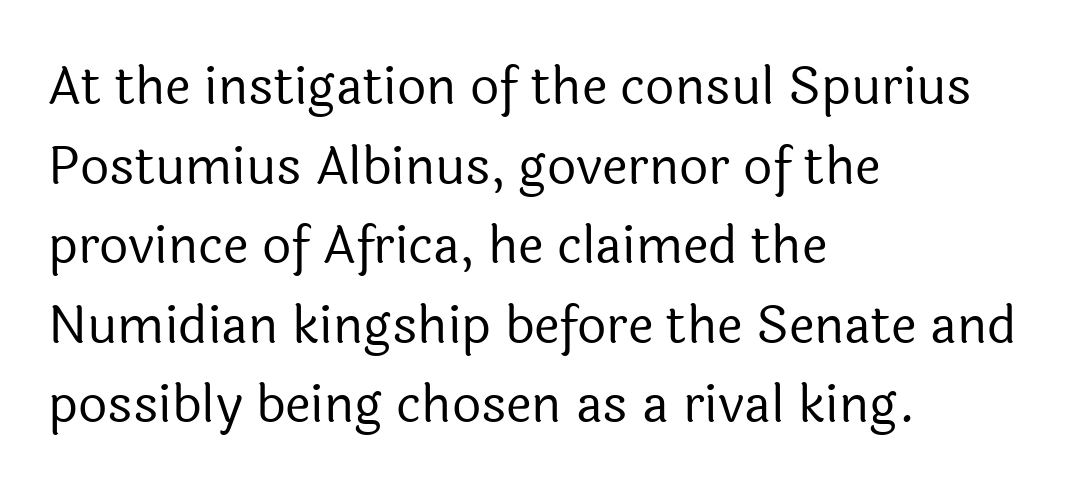
The image shows 51 px regular-weight sans-serif type, upright; set left-aligned, normal line spacing (1.56x), normal letter spacing, not underlined; a medium x-height.
